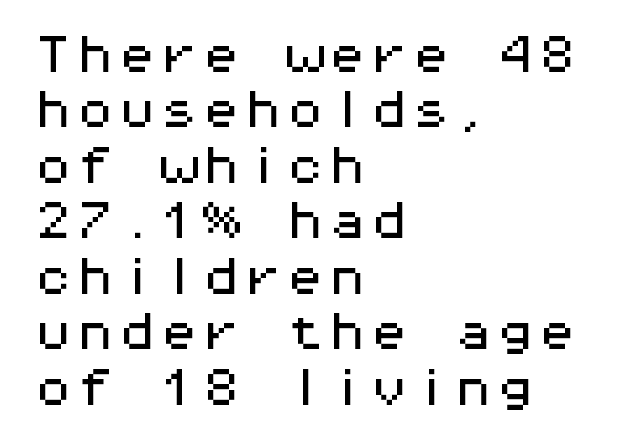
Compared with typical paragraphs, the rows here are spaced about the same. Compared with typical body copy, the letter spacing here is the same. Regarding serifs, this sample does without them. This is the regular roman posture of the typeface.
